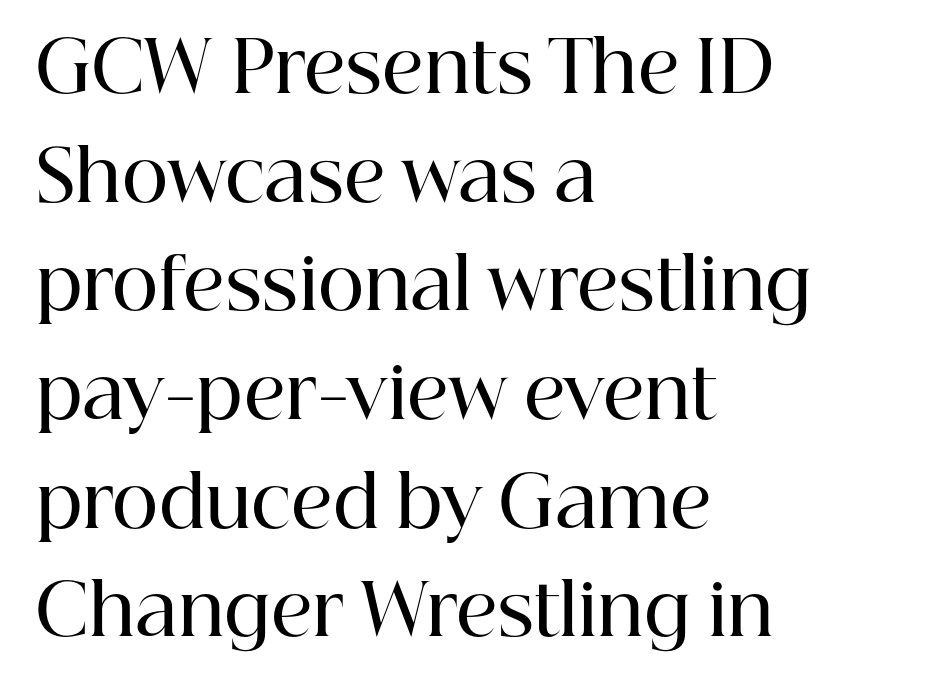
The image shows 71 px semibold serif type, upright; set left-aligned, normal line spacing (1.53x), normal letter spacing, not underlined; high stroke contrast and a medium x-height.
